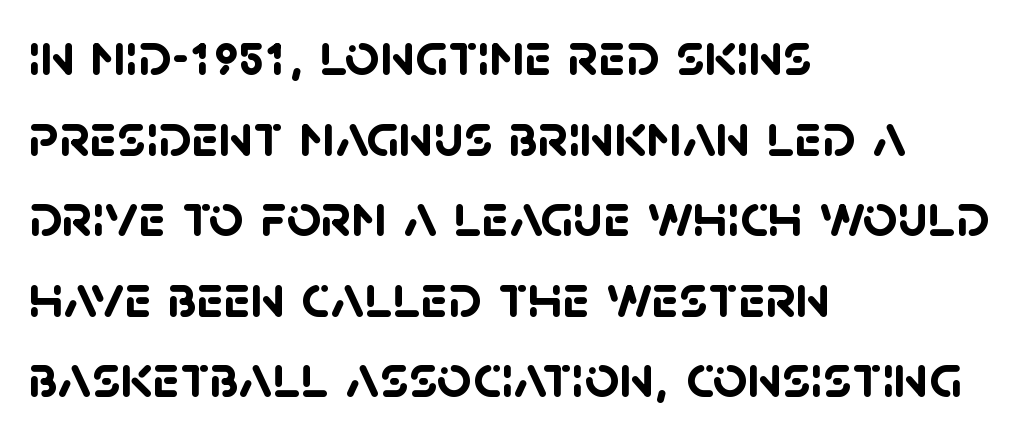
The line-height multiplier appears to be the usual default. The specimen omits any rule beneath the text block's lines. The letters advance in unequal steps, a hallmark of proportional type. Is the type bold? Yes — the strokes are clearly thick and heavy. The type is set solid horizontally, with unmodified tracking.
